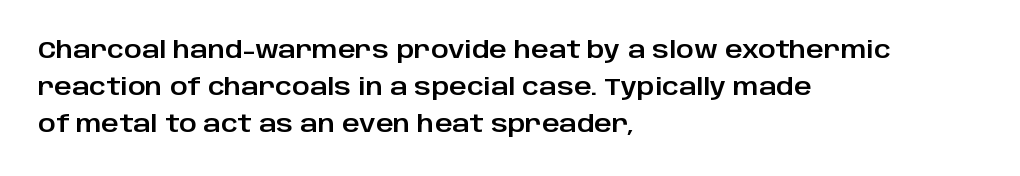
Q: Is the text italic (slanted)? A: No, it is upright.
Q: Is the text underlined? A: No.
Q: How is the paragraph aligned? A: Left-aligned.
Q: Is the spacing between letters normal or unusually wide? A: Normal.
Q: Is the spacing between lines tight, normal or loose? A: Normal.
